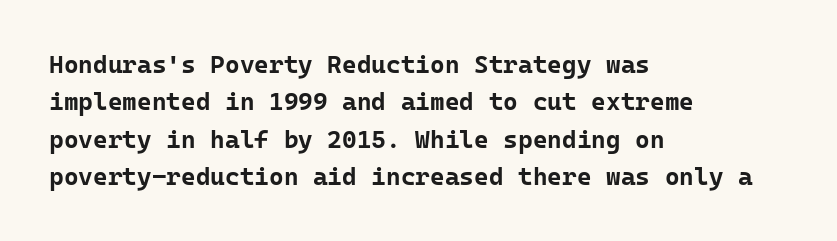
Q: Is the text bold? A: Yes.
Q: Is the text italic (slanted)? A: No, it is upright.
Q: Is the text underlined? A: No.
Q: How is the paragraph aligned? A: Left-aligned.
Q: Is the spacing between letters normal or unusually wide? A: Normal.
Q: Is the spacing between lines tight, normal or loose? A: Normal.
